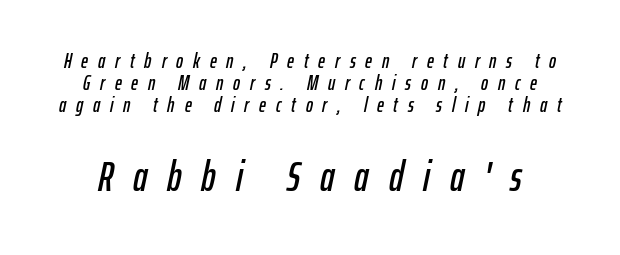
Q: Is the text italic (slanted)? A: Yes, it leans right by about 12 degrees.
Q: Is the text underlined? A: No.
Q: Is the spacing between letters normal or unusually wide? A: Unusually wide.
Q: Is the spacing between lines tight, normal or loose? A: Tight.
Q: Which block of text is set in a larger size, the first (top) or the second (bottom)? A: The second (bottom) one.
Q: Width (condensed, normal, or wide)? A: Condensed.
Q: Stroke contrast? A: Low.
Q: x-height? A: Medium.
Q: Monospaced? A: No.
